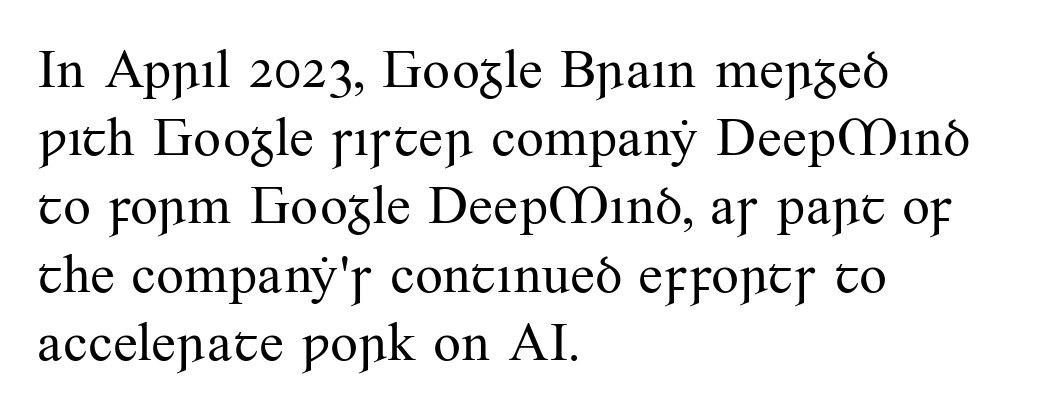
Character widths vary here, with narrow letters taking less room than wide ones. Characters follow at the spacing the type designer built in. A clean baseline with only descenders dipping below it. Old-style or modern, the face here clearly has serifs. The paragraph shown leans on its left margin.
